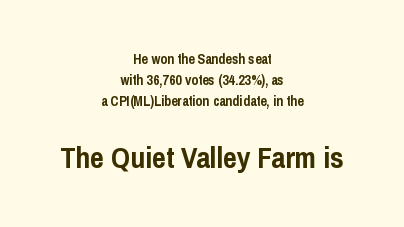
Q: Is the text bold? A: Yes.
Q: Is the text italic (slanted)? A: No, it is upright.
Q: Is the typeface a serif or a sans-serif typeface? A: Sans-serif.
Q: Is the text underlined? A: No.
Q: How is the paragraph aligned? A: Centered.
Q: Is the spacing between letters normal or unusually wide? A: Normal.
Q: Is the spacing between lines tight, normal or loose? A: Normal.
Q: Which block of text is set in a larger size, the first (top) or the second (bottom)? A: The second (bottom) one.
Q: Width (condensed, normal, or wide)? A: Condensed.
Q: Stroke contrast? A: Low.
Q: x-height? A: Medium.
Q: Monospaced? A: No.
